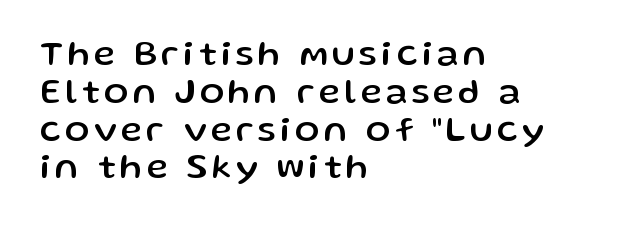
Q: Is the text italic (slanted)? A: No, it is upright.
Q: Is the typeface a serif or a sans-serif typeface? A: Sans-serif.
Q: Is the text underlined? A: No.
Q: How is the paragraph aligned? A: Left-aligned.
Q: Is the spacing between lines tight, normal or loose? A: Tight.
Q: Width (condensed, normal, or wide)? A: Normal.
Q: Stroke contrast? A: Low.
Q: x-height? A: Medium.
Q: Monospaced? A: No.
